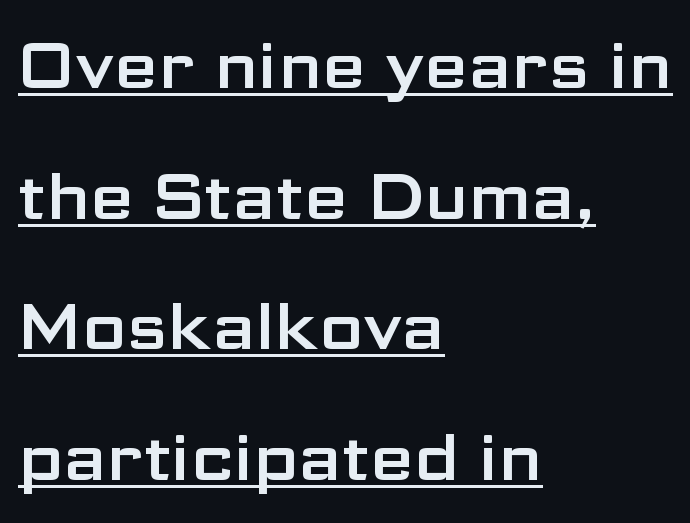
{"serif": "no", "italic": "no", "width": "wide", "stroke_contrast": "low", "x_height": "medium", "monospaced": "no", "underline": "yes", "align": "left", "line_spacing": "loose", "line_spacing_ratio": 2.04, "letter_spacing": "normal", "letter_spacing_em": 0.0, "glyph_px": 64}
